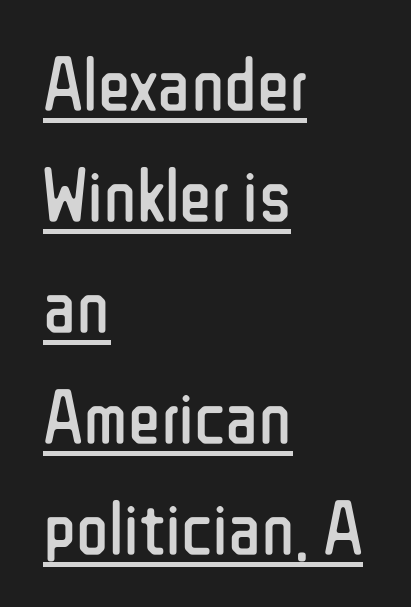
If you measured baseline to baseline, you'd find a middling distance. Between one letter and the next there's only the usual sliver of space. If you drew a ruler down the left edge, every line would touch it. No heavy texture on the line: the type isn't bold. The sample's only ornament is a line tracing under the words. A typesetter would call this proportional, since set widths differ per character.
